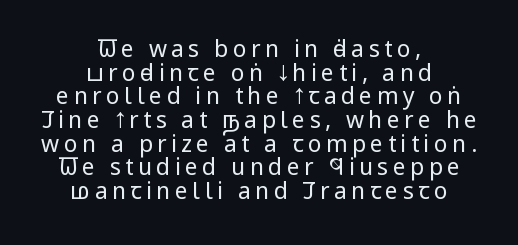
Q: Is the text bold? A: No.
Q: Is the text italic (slanted)? A: No, it is upright.
Q: Is the text underlined? A: No.
Q: How is the paragraph aligned? A: Centered.
Q: Is the spacing between lines tight, normal or loose? A: Tight.
